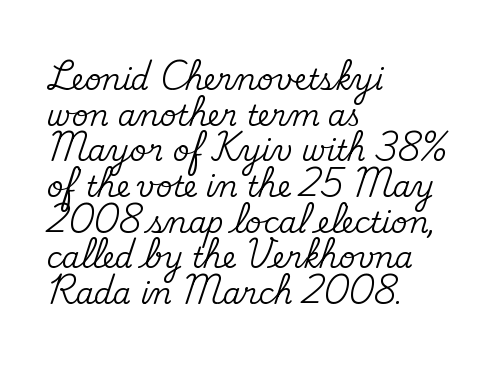
The image shows 29 px text type; set left-aligned, line spacing 1.23x, normal letter spacing, not underlined; medium stroke contrast and a small x-height.
